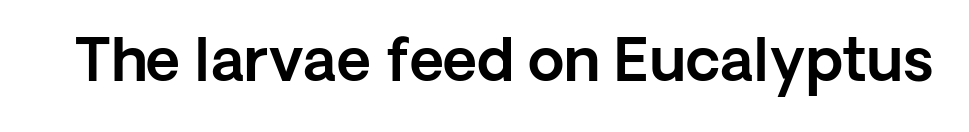
Q: Is the text italic (slanted)? A: No, it is upright.
Q: Is the typeface a serif or a sans-serif typeface? A: Sans-serif.
Q: Is the text underlined? A: No.
Q: Is the spacing between letters normal or unusually wide? A: Normal.
Q: Width (condensed, normal, or wide)? A: Normal.
Q: x-height? A: Medium.
Q: Monospaced? A: No.
